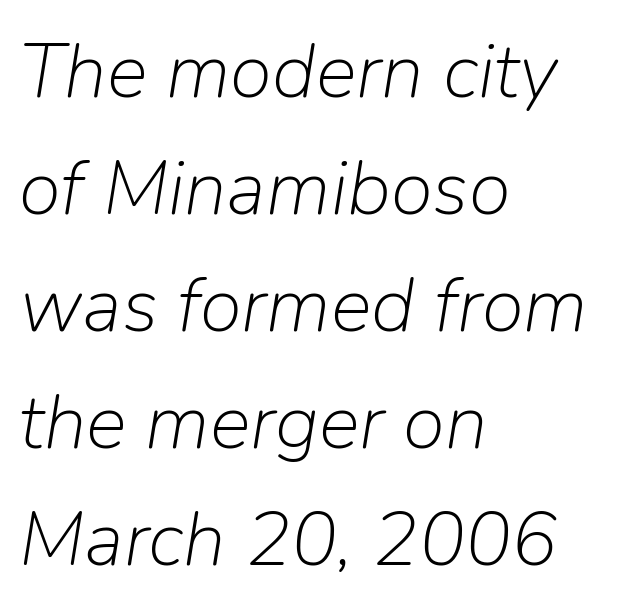
Q: Is the text bold? A: No.
Q: Is the text italic (slanted)? A: Yes, it leans right by about 9 degrees.
Q: Is the text underlined? A: No.
Q: How is the paragraph aligned? A: Left-aligned.
Q: Is the spacing between letters normal or unusually wide? A: Normal.
Q: Is the spacing between lines tight, normal or loose? A: Normal.
Q: Width (condensed, normal, or wide)? A: Normal.
Q: Stroke contrast? A: Low.
Q: x-height? A: Medium.
Q: Monospaced? A: No.
